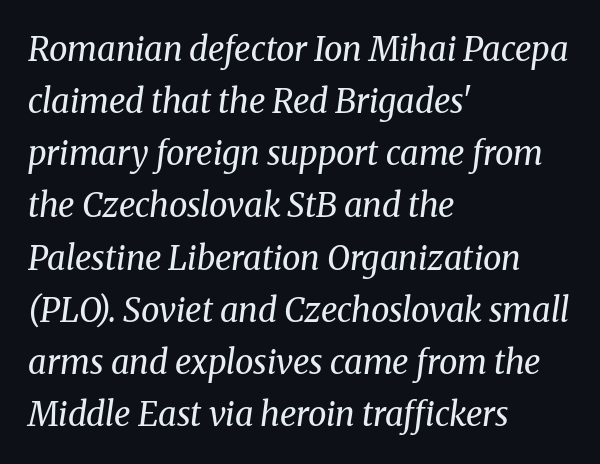
The image shows 33 px regular-weight serif type, italic (leaning right); set left-aligned, normal line spacing (1.58x), normal letter spacing, not underlined; medium stroke contrast and a medium x-height.
